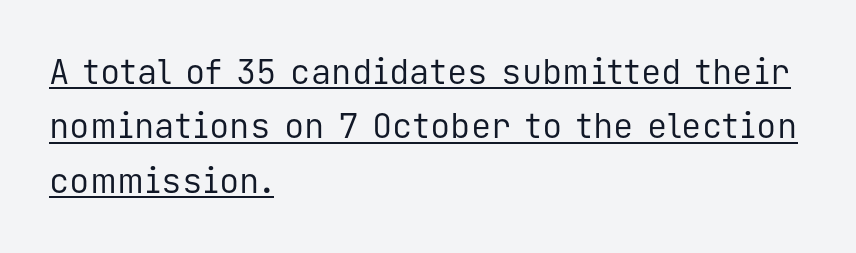
{"serif": "no", "italic": "no", "bold": "no", "weight": "regular", "width": "normal", "stroke_contrast": "low", "x_height": "medium", "monospaced": "yes", "underline": "yes", "align": "left", "line_spacing": "normal", "line_spacing_ratio": 1.6, "letter_spacing": "normal", "letter_spacing_em": 0.0, "glyph_px": 34}
